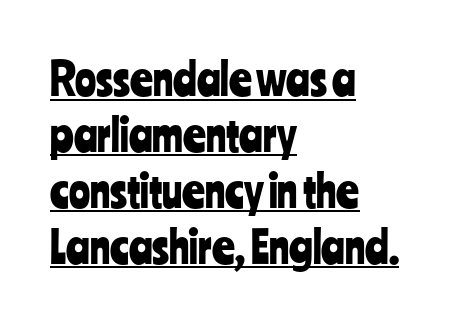
{"serif": "no", "italic": "no", "width": "condensed", "stroke_contrast": "low", "x_height": "medium", "monospaced": "no", "underline": "yes", "align": "left", "line_spacing": "normal", "line_spacing_ratio": 1.27, "letter_spacing": "normal", "letter_spacing_em": 0.0, "glyph_px": 44}
